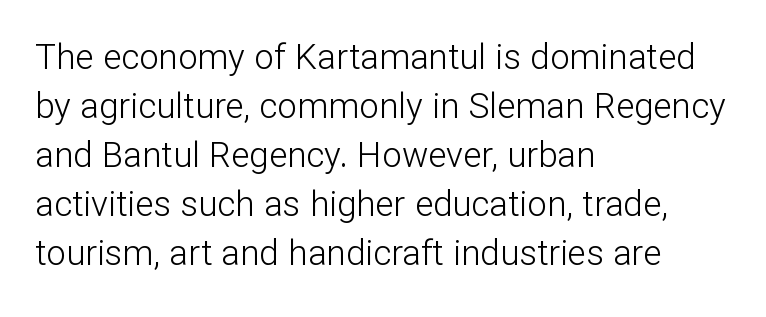
The image shows 35 px light sans-serif type, upright; set left-aligned, normal line spacing (1.4x), normal letter spacing, not underlined; low stroke contrast and a medium x-height.
